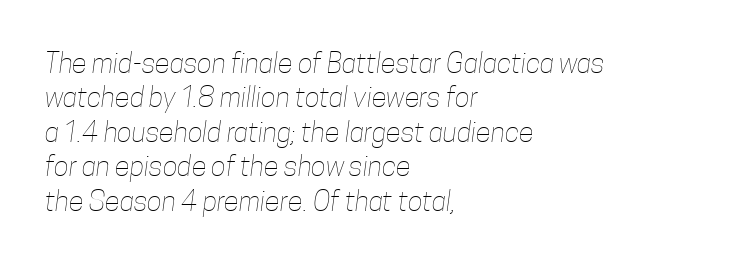
Q: Is the text bold? A: No.
Q: Is the text underlined? A: No.
Q: How is the paragraph aligned? A: Left-aligned.
Q: Is the spacing between letters normal or unusually wide? A: Normal.
Q: Width (condensed, normal, or wide)? A: Condensed.
Q: Stroke contrast? A: Low.
Q: x-height? A: Medium.
Q: Monospaced? A: No.
